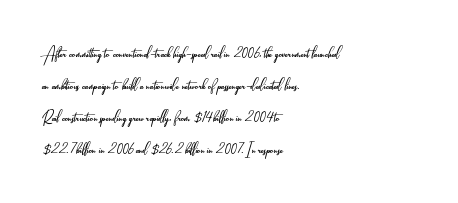
Is the block centered? No — it sits flush against the left margin. Honestly, the row spacing looks completely unremarkable. Check under the words: just untouched page. Nobody touched the tracking dial on this one.
